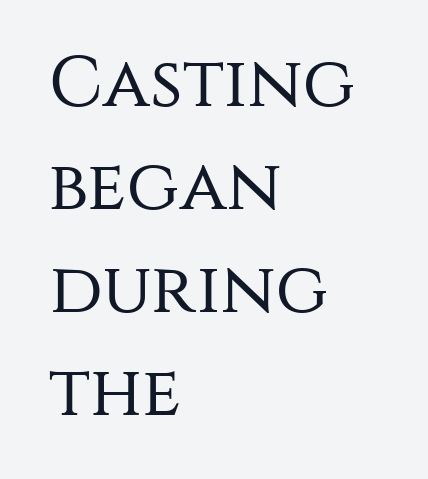
The image shows 71 px regular-weight sans-serif type, upright; set left-aligned, normal line spacing (1.45x), normal letter spacing, not underlined; medium stroke contrast and a large x-height.
